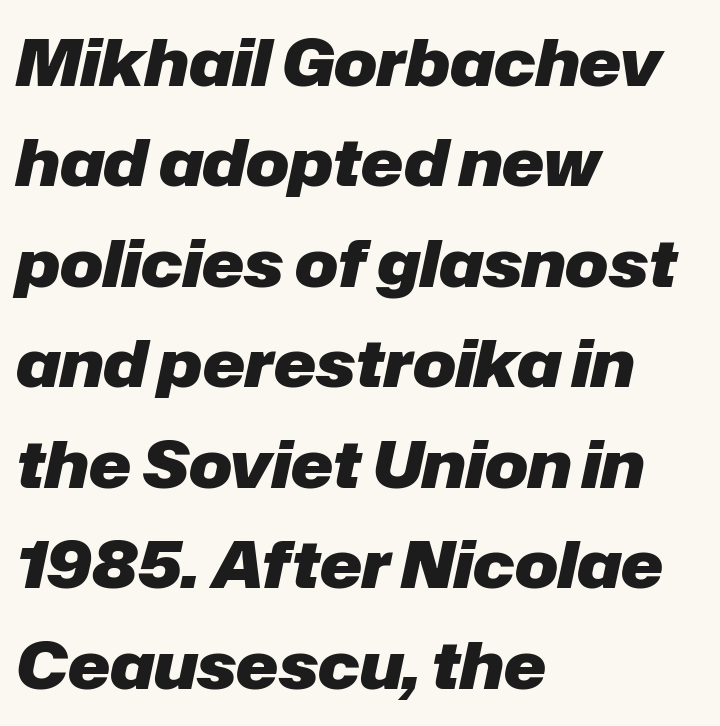
The image shows 64 px heavy type, italic (leaning right); set left-aligned, normal line spacing (1.57x), normal letter spacing, not underlined; low stroke contrast and a medium x-height.
